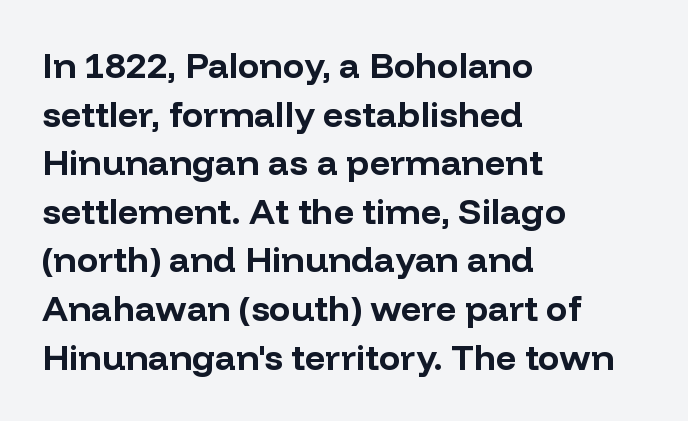
Q: Is the text bold? A: Yes.
Q: Is the text italic (slanted)? A: No, it is upright.
Q: Is the typeface a serif or a sans-serif typeface? A: Sans-serif.
Q: Is the text underlined? A: No.
Q: How is the paragraph aligned? A: Left-aligned.
Q: Is the spacing between letters normal or unusually wide? A: Normal.
Q: Is the spacing between lines tight, normal or loose? A: Normal.
Q: Width (condensed, normal, or wide)? A: Normal.
Q: Stroke contrast? A: Low.
Q: x-height? A: Medium.
Q: Monospaced? A: No.
